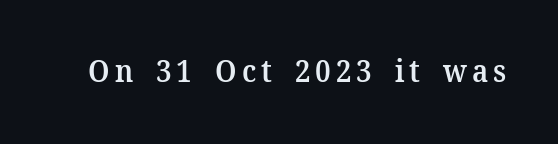
Q: Is the text bold? A: Semi-bold.
Q: Is the text italic (slanted)? A: No, it is upright.
Q: Is the typeface a serif or a sans-serif typeface? A: Serif.
Q: Is the text underlined? A: No.
Q: Width (condensed, normal, or wide)? A: Normal.
Q: Stroke contrast? A: Medium.
Q: x-height? A: Medium.
Q: Monospaced? A: No.
